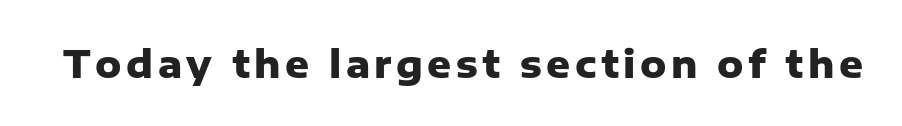
The image shows 37 px heavy sans-serif type, upright; set not underlined; low stroke contrast and a medium x-height.
